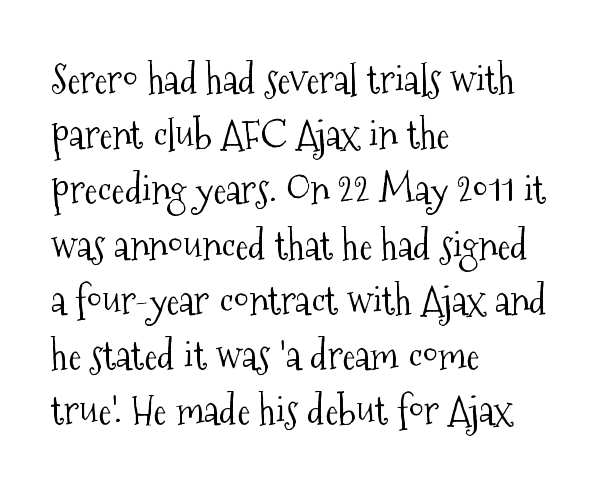
Q: Is the text bold? A: No.
Q: Is the text italic (slanted)? A: No, it is upright.
Q: Is the typeface a serif or a sans-serif typeface? A: Serif.
Q: Is the text underlined? A: No.
Q: How is the paragraph aligned? A: Left-aligned.
Q: Is the spacing between letters normal or unusually wide? A: Normal.
Q: Is the spacing between lines tight, normal or loose? A: Normal.
Q: Width (condensed, normal, or wide)? A: Condensed.
Q: Stroke contrast? A: Medium.
Q: x-height? A: Medium.
Q: Monospaced? A: No.
